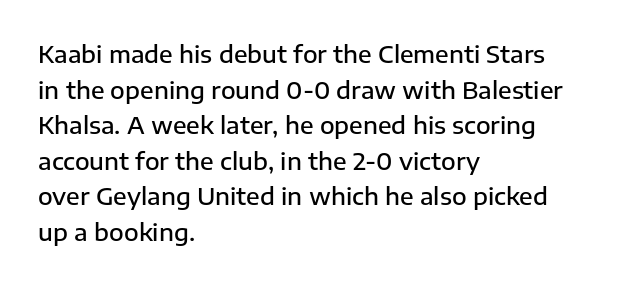
The image shows 24 px text type, upright; set left-aligned, normal line spacing (1.48x), normal letter spacing, not underlined.
